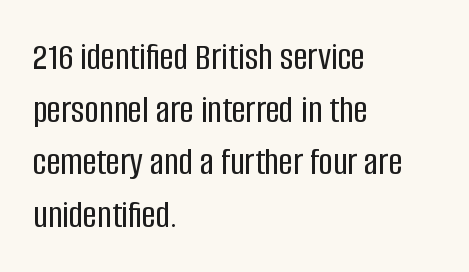
Q: Is the text italic (slanted)? A: No, it is upright.
Q: Is the typeface a serif or a sans-serif typeface? A: Sans-serif.
Q: Is the text underlined? A: No.
Q: How is the paragraph aligned? A: Left-aligned.
Q: Is the spacing between letters normal or unusually wide? A: Normal.
Q: Is the spacing between lines tight, normal or loose? A: Normal.
Q: Width (condensed, normal, or wide)? A: Condensed.
Q: Stroke contrast? A: Low.
Q: x-height? A: Large.
Q: Monospaced? A: No.
